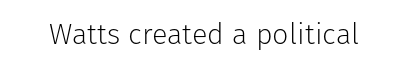
Q: Is the text bold? A: No.
Q: Is the text italic (slanted)? A: No, it is upright.
Q: Is the typeface a serif or a sans-serif typeface? A: Sans-serif.
Q: Is the text underlined? A: No.
Q: Is the spacing between letters normal or unusually wide? A: Normal.
Q: Width (condensed, normal, or wide)? A: Normal.
Q: Stroke contrast? A: Low.
Q: x-height? A: Medium.
Q: Monospaced? A: No.
